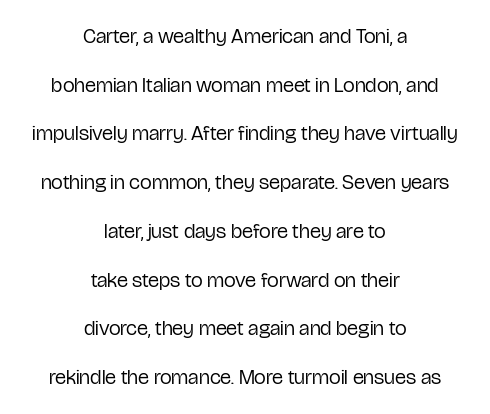
The image shows 21 px text type, upright; set centered, loose line spacing (2.32x), normal letter spacing, not underlined.
